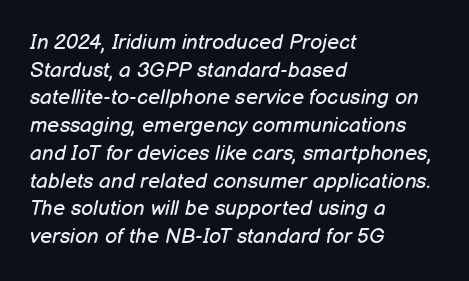
Q: Is the text bold? A: No.
Q: Is the text italic (slanted)? A: Yes, it leans right by about 12 degrees.
Q: Is the text underlined? A: No.
Q: How is the paragraph aligned? A: Left-aligned.
Q: Is the spacing between letters normal or unusually wide? A: Normal.
Q: Is the spacing between lines tight, normal or loose? A: Normal.
